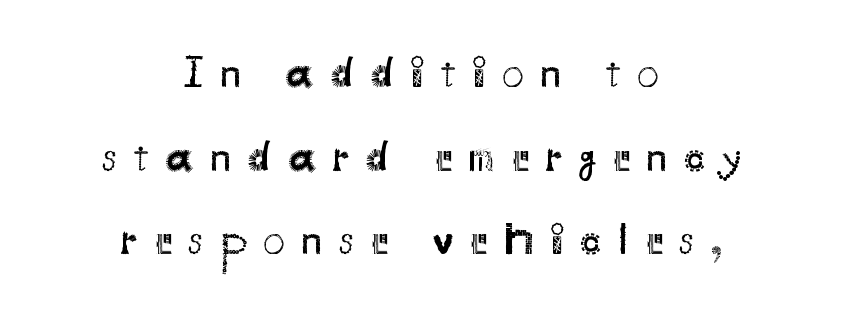
{"serif": "no", "italic": "no", "bold": "no", "weight": "regular", "width": "normal", "stroke_contrast": "medium", "x_height": "small", "monospaced": "no", "underline": "no", "align": "center", "line_spacing": "loose", "line_spacing_ratio": 1.9, "letter_spacing": "wide", "letter_spacing_em": 0.37, "glyph_px": 44}
